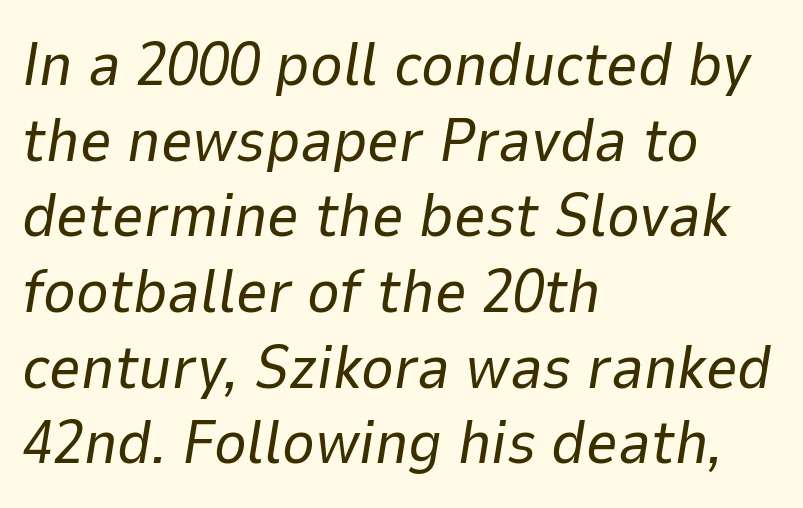
{"italic": "yes", "lean": "right", "slant_degrees": 9, "bold": "no", "weight": "regular", "width": "normal", "stroke_contrast": "low", "x_height": "medium", "monospaced": "no", "underline": "no", "align": "left", "line_spacing_ratio": 1.22, "letter_spacing": "normal", "letter_spacing_em": 0.0, "glyph_px": 62}
